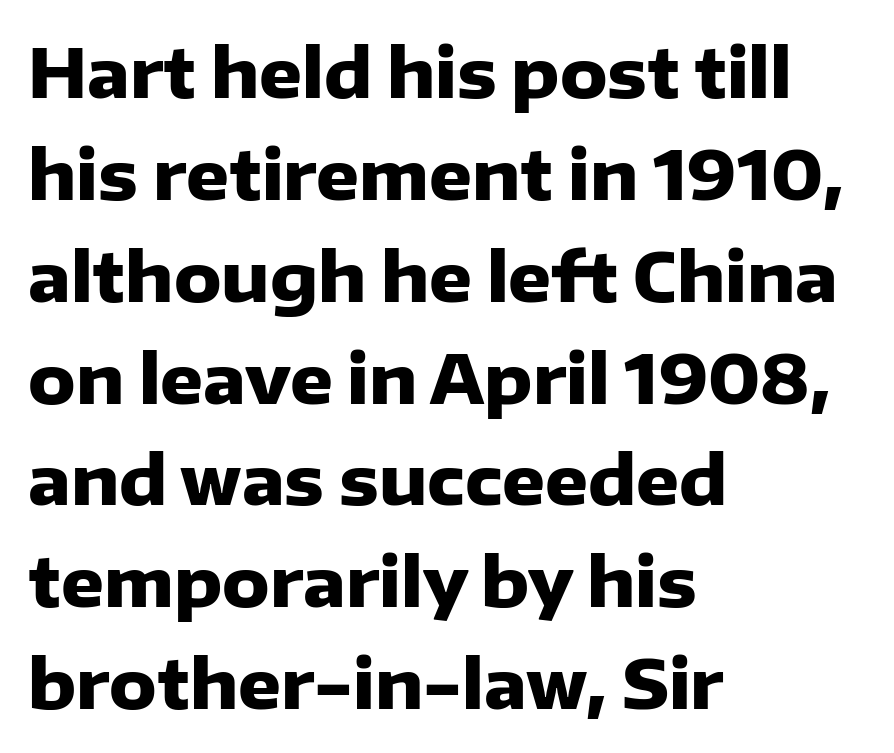
Beneath every word, the page is bare. Upright lettering throughout. Is this a fixed-width face? No — the glyphs have proportional, varying widths. The letters carry no serifs — their stems end cleanly without finishing strokes. Heavy, bold letterforms. The paragraph shown leans on its left margin.
